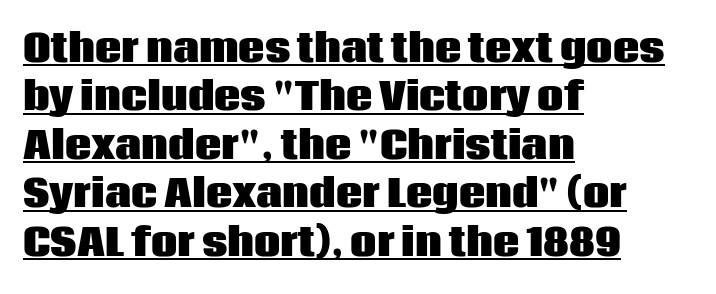
{"serif": "no", "italic": "no", "bold": "yes", "weight": "heavy", "width": "normal", "stroke_contrast": "low", "x_height": "large", "monospaced": "no", "underline": "yes", "align": "left", "line_spacing": "normal", "line_spacing_ratio": 1.31, "letter_spacing": "normal", "letter_spacing_em": 0.0, "glyph_px": 37}
